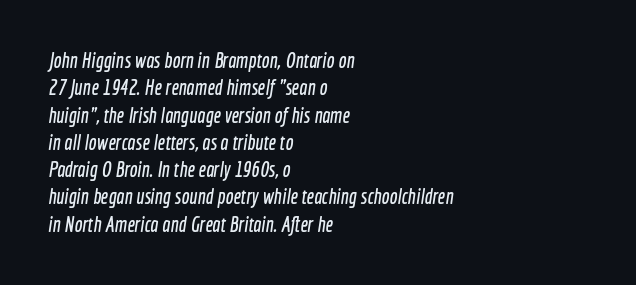
Q: Is the text underlined? A: No.
Q: How is the paragraph aligned? A: Left-aligned.
Q: Is the spacing between letters normal or unusually wide? A: Normal.
Q: Is the spacing between lines tight, normal or loose? A: Normal.
